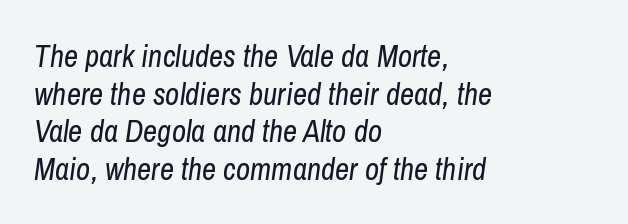
Looks like regular typesetting: each glyph gets only the width it needs. Letter spacing: default. This sample uses an oblique cut, with every glyph tilted off the vertical. The typesetting does not lean heavy: it is not bold. Nobody drew a line under any word here.
